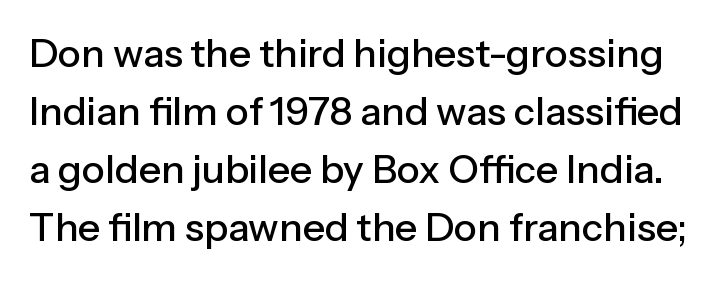
Q: Is the text italic (slanted)? A: No, it is upright.
Q: Is the typeface a serif or a sans-serif typeface? A: Sans-serif.
Q: Is the text underlined? A: No.
Q: Is the spacing between letters normal or unusually wide? A: Normal.
Q: Is the spacing between lines tight, normal or loose? A: Normal.
Q: Width (condensed, normal, or wide)? A: Normal.
Q: Stroke contrast? A: Low.
Q: x-height? A: Medium.
Q: Monospaced? A: No.
